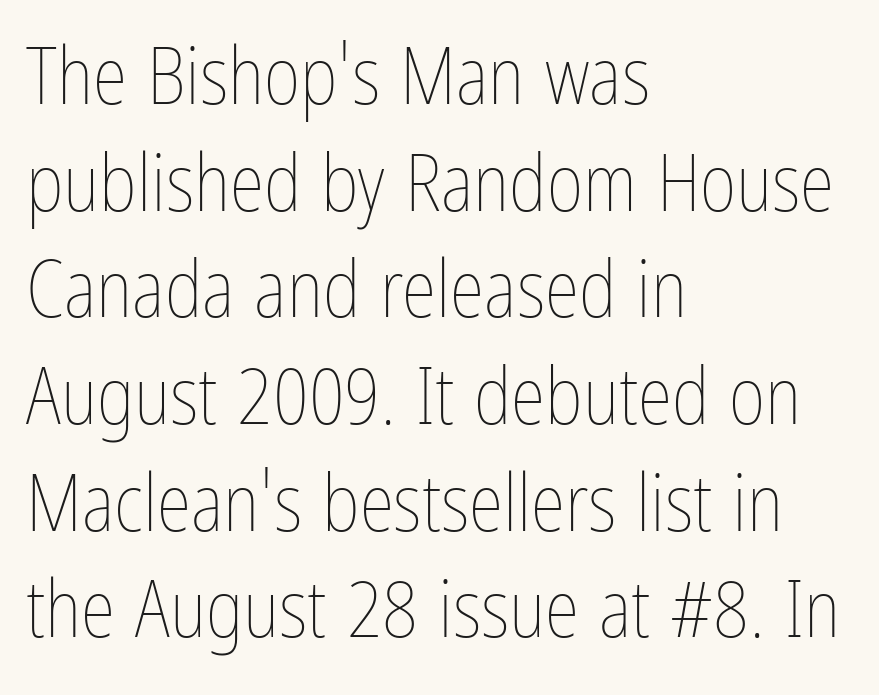
Q: Is the text bold? A: No.
Q: Is the text italic (slanted)? A: No, it is upright.
Q: Is the text underlined? A: No.
Q: How is the paragraph aligned? A: Left-aligned.
Q: Is the spacing between letters normal or unusually wide? A: Normal.
Q: Is the spacing between lines tight, normal or loose? A: Normal.
Q: Width (condensed, normal, or wide)? A: Condensed.
Q: Stroke contrast? A: Low.
Q: x-height? A: Medium.
Q: Monospaced? A: No.
